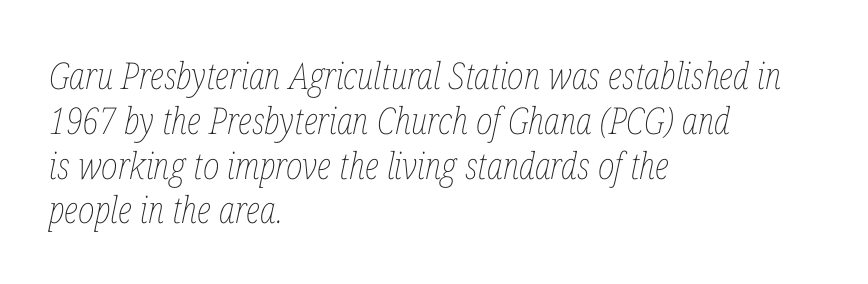
Q: Is the text bold? A: No.
Q: Is the text italic (slanted)? A: Yes, it leans right by about 12 degrees.
Q: Is the text underlined? A: No.
Q: How is the paragraph aligned? A: Left-aligned.
Q: Is the spacing between letters normal or unusually wide? A: Normal.
Q: Width (condensed, normal, or wide)? A: Condensed.
Q: Stroke contrast? A: Low.
Q: x-height? A: Medium.
Q: Monospaced? A: No.
